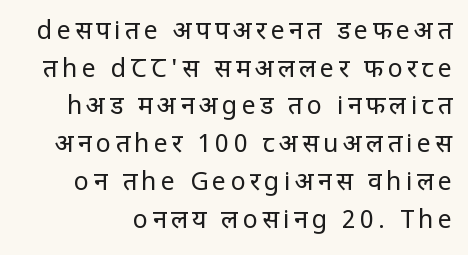
Q: Is the text bold? A: No.
Q: Is the text italic (slanted)? A: No, it is upright.
Q: Is the text underlined? A: No.
Q: Is the spacing between lines tight, normal or loose? A: Normal.
